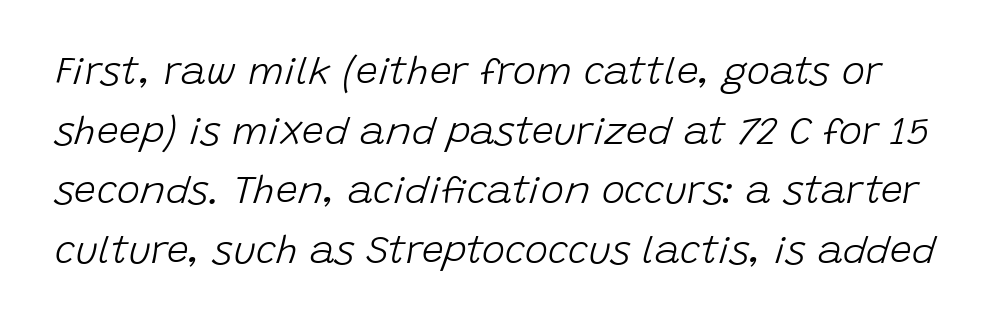
{"italic": "yes", "lean": "right", "slant_degrees": 15, "bold": "no", "weight": "light", "width": "normal", "stroke_contrast": "low", "x_height": "large", "monospaced": "no", "underline": "no", "line_spacing": "normal", "line_spacing_ratio": 1.53, "letter_spacing": "normal", "letter_spacing_em": 0.0, "glyph_px": 39}
